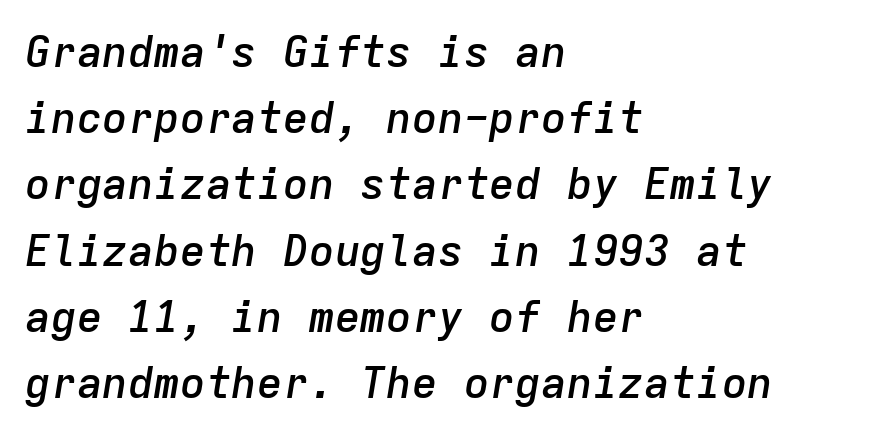
The image shows 43 px semibold type, italic (leaning right), monospaced; set left-aligned, normal line spacing (1.54x), normal letter spacing, not underlined; low stroke contrast and a medium x-height.
